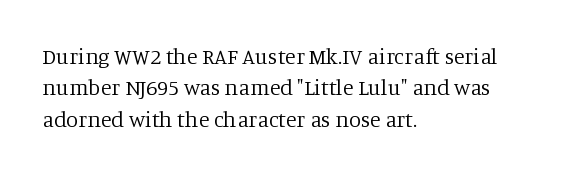
{"italic": "no", "bold": "no", "underline": "no", "align": "left", "line_spacing": "normal", "line_spacing_ratio": 1.43, "letter_spacing": "normal", "letter_spacing_em": 0.0, "glyph_px": 22}
